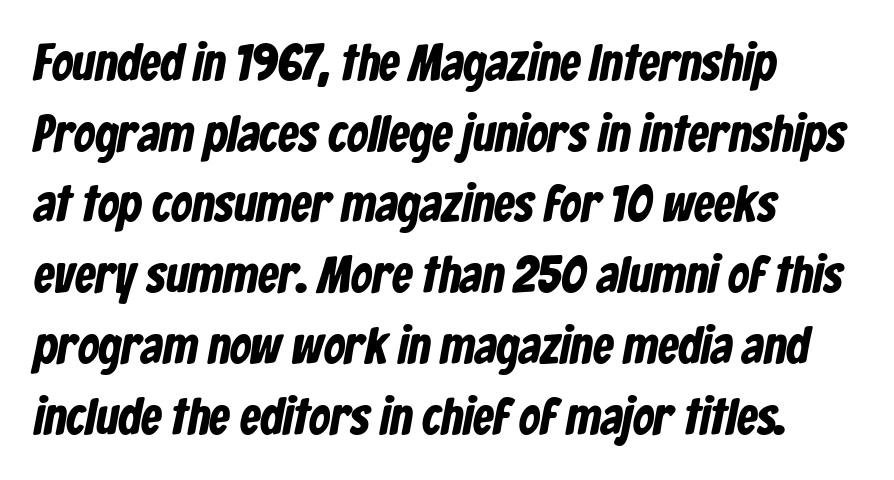
{"serif": "no", "width": "condensed", "stroke_contrast": "low", "x_height": "medium", "monospaced": "no", "underline": "no", "line_spacing": "normal", "line_spacing_ratio": 1.36, "letter_spacing": "normal", "letter_spacing_em": 0.0, "glyph_px": 52}
